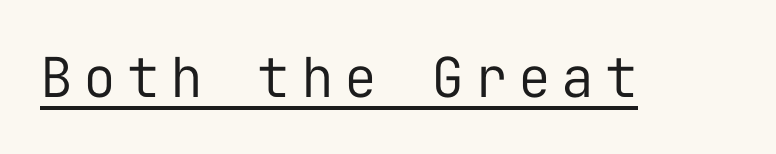
The image shows 55 px regular-weight sans-serif type, upright, monospaced; set underlined; low stroke contrast and a medium x-height.
